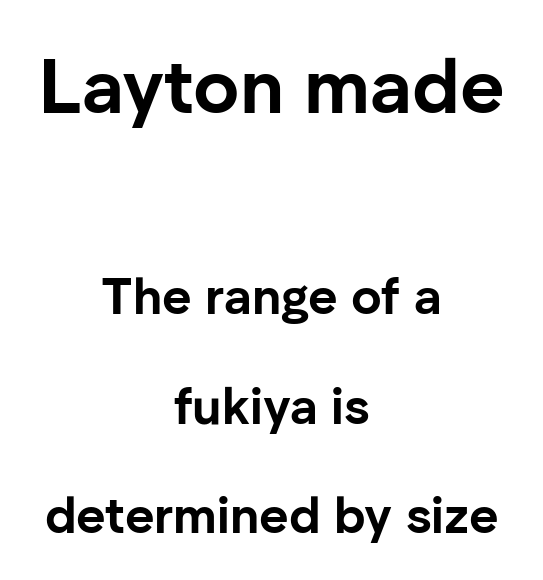
Note the varied advance widths — an 'i' is clearly narrower than an 'm'. The designer dialed line spacing up above the default. Is this a sans? Yes — the strokes have no serifs. The typesetter chose a symmetrical, centered arrangement here.
